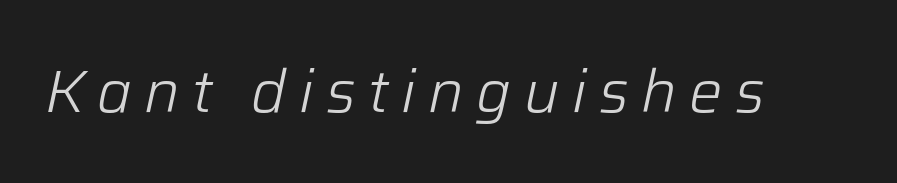
Q: Is the text bold? A: No.
Q: Is the text italic (slanted)? A: Yes, it leans right by about 12 degrees.
Q: Is the text underlined? A: No.
Q: Is the spacing between letters normal or unusually wide? A: Unusually wide.
Q: Width (condensed, normal, or wide)? A: Normal.
Q: Stroke contrast? A: Low.
Q: x-height? A: Medium.
Q: Monospaced? A: No.
